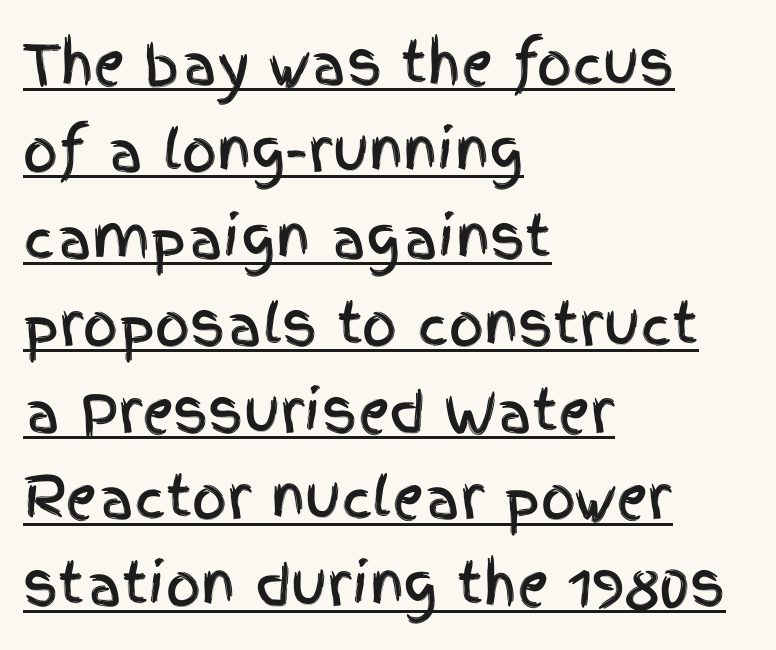
Horizontal alignment here is leftward, the default for most running prose. This sample uses a sans-serif face. Summary of vertical rhythm: regular, with standard interline spacing. Underline: present. Caption: standard tracking, unaltered. The typography opts for an upright posture over an oblique one.
